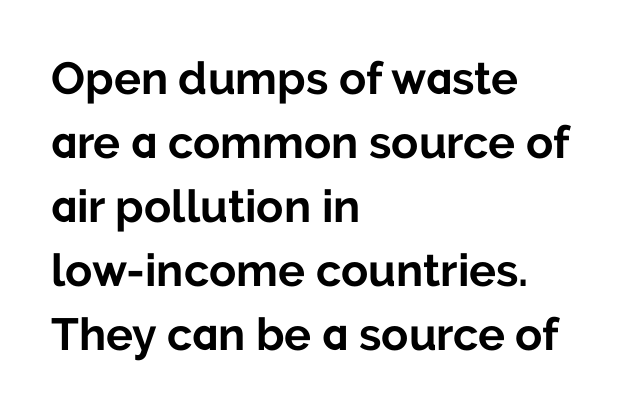
{"serif": "no", "italic": "no", "bold": "yes", "weight": "bold", "width": "normal", "stroke_contrast": "low", "x_height": "medium", "monospaced": "no", "underline": "no", "align": "left", "line_spacing": "normal", "line_spacing_ratio": 1.42, "letter_spacing": "normal", "letter_spacing_em": 0.0, "glyph_px": 45}
